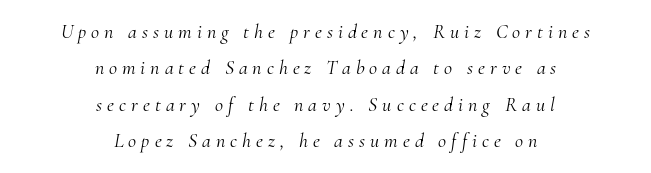
Q: Is the text bold? A: No.
Q: Is the text italic (slanted)? A: Yes, it leans right by about 10 degrees.
Q: Is the text underlined? A: No.
Q: How is the paragraph aligned? A: Centered.
Q: Is the spacing between letters normal or unusually wide? A: Unusually wide.
